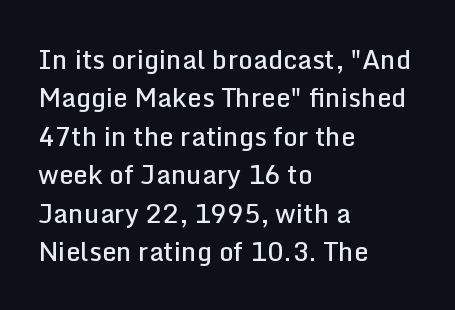
The image shows 26 px text type, upright; set left-aligned, normal line spacing (1.48x), normal letter spacing, not underlined.
